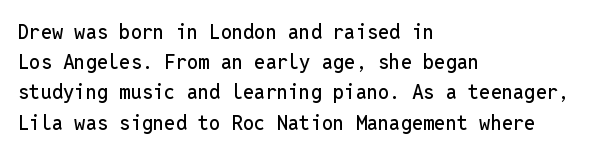
The image shows 20 px text type, upright; set left-aligned, normal line spacing (1.51x), normal letter spacing, not underlined.
